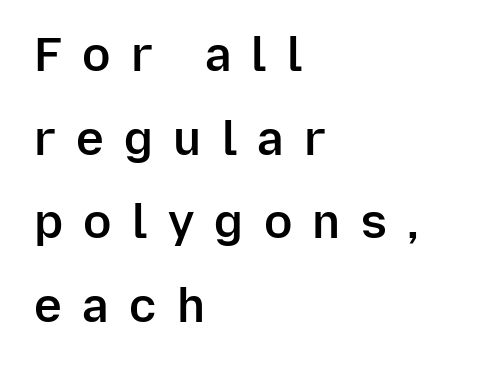
Are there feet on the stems? There aren't — it's a sans. No italicization has been applied; the sample stays upright. The passage shown is typed in a proportional face where columns would drift. These words are printed semibold, heavier than regular yet not bold. The words here are not underlined.
